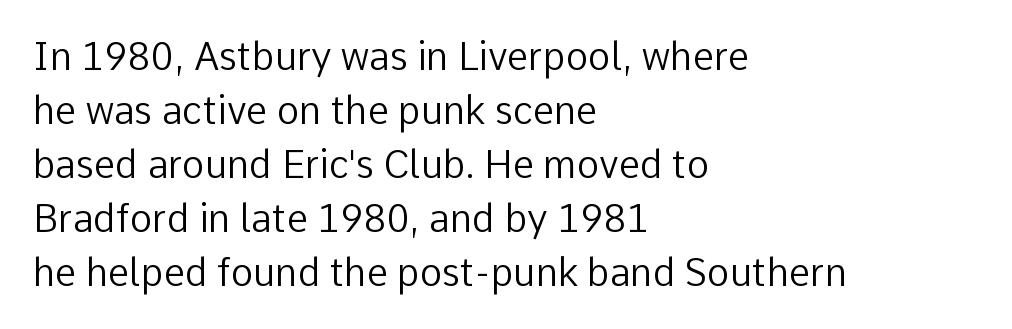
Q: Is the text bold? A: No.
Q: Is the text italic (slanted)? A: No, it is upright.
Q: Is the typeface a serif or a sans-serif typeface? A: Sans-serif.
Q: Is the text underlined? A: No.
Q: How is the paragraph aligned? A: Left-aligned.
Q: Is the spacing between letters normal or unusually wide? A: Normal.
Q: Is the spacing between lines tight, normal or loose? A: Normal.
Q: Width (condensed, normal, or wide)? A: Normal.
Q: Stroke contrast? A: Low.
Q: x-height? A: Medium.
Q: Monospaced? A: No.
